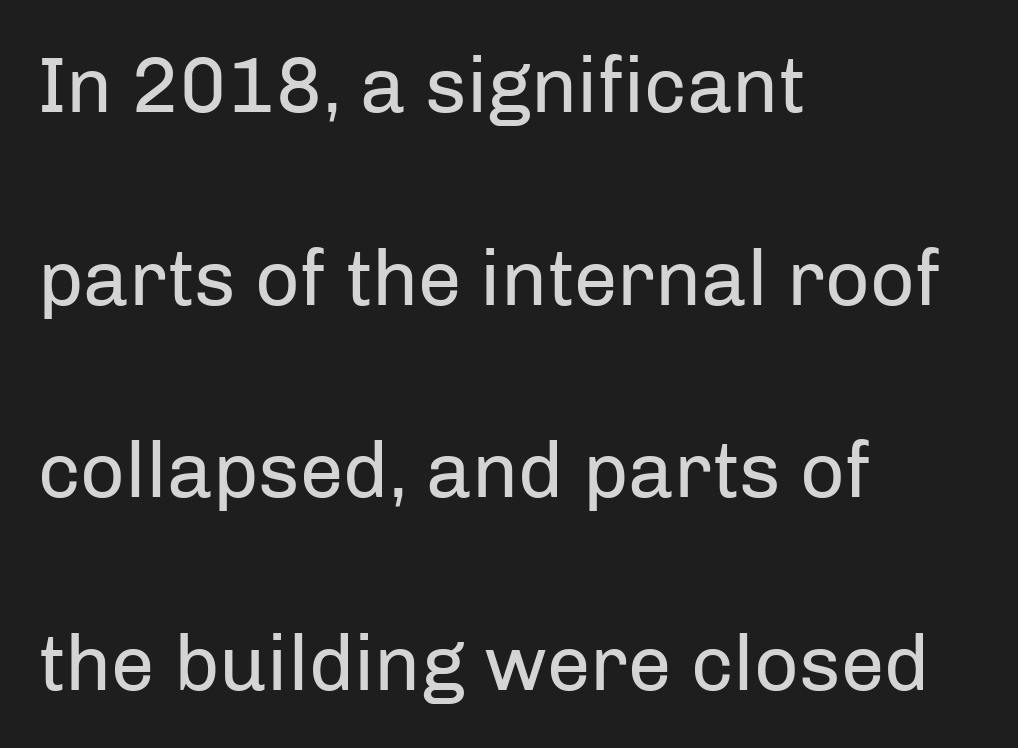
The image shows 78 px regular-weight sans-serif type, upright; set left-aligned, loose line spacing (2.47x), normal letter spacing, not underlined; low stroke contrast and a medium x-height.
